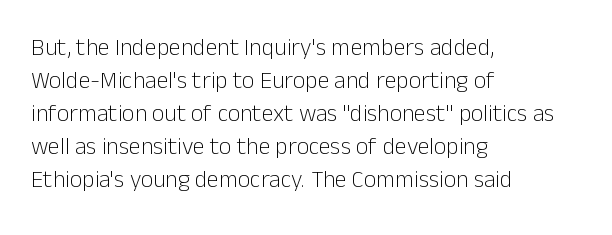
{"italic": "no", "bold": "no", "underline": "no", "align": "left", "line_spacing": "normal", "line_spacing_ratio": 1.37, "letter_spacing": "normal", "letter_spacing_em": 0.0, "glyph_px": 24}
